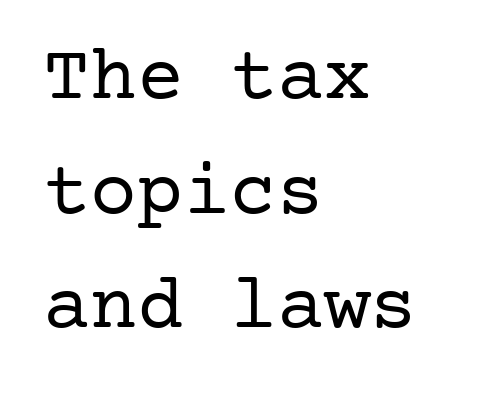
The image shows 78 px regular-weight serif type, upright; set left-aligned, normal line spacing (1.47x), normal letter spacing, not underlined; low stroke contrast and a medium x-height.
